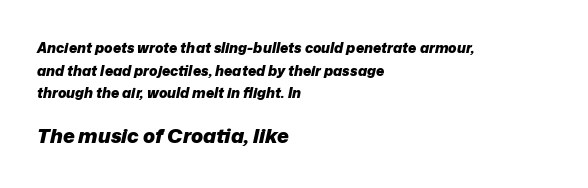
Nobody drew a line under any word here. Stroke thickness is high; the sample reads as a true bold. The rendering applies a slant to the glyphs. Honestly, the row spacing looks completely unremarkable. Scale increases going downward across the two blocks.
